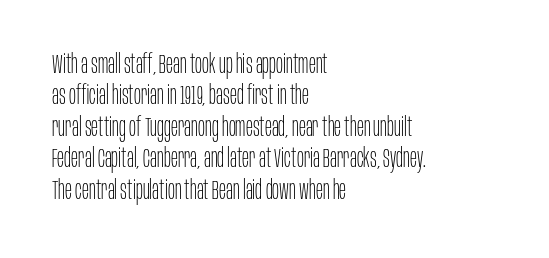
Q: Is the text bold? A: No.
Q: Is the text italic (slanted)? A: No, it is upright.
Q: Is the text underlined? A: No.
Q: How is the paragraph aligned? A: Left-aligned.
Q: Is the spacing between letters normal or unusually wide? A: Normal.
